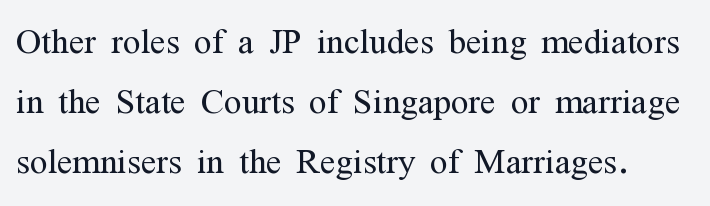
Q: Is the text bold? A: No.
Q: Is the text italic (slanted)? A: No, it is upright.
Q: Is the typeface a serif or a sans-serif typeface? A: Serif.
Q: Is the text underlined? A: No.
Q: Is the spacing between letters normal or unusually wide? A: Normal.
Q: Is the spacing between lines tight, normal or loose? A: Normal.
Q: Width (condensed, normal, or wide)? A: Condensed.
Q: Stroke contrast? A: Medium.
Q: x-height? A: Medium.
Q: Monospaced? A: No.
